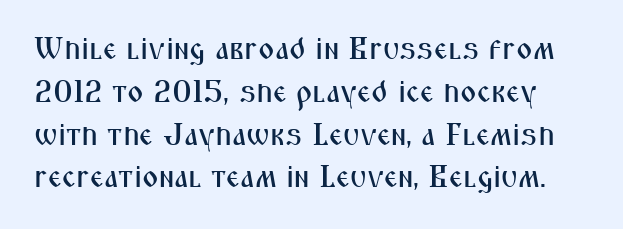
No feet cap the strokes, marking this as sans-serif type. Quick note: underline off. You can tell it's not italic because the verticals are truly vertical. Compared with typical paragraphs, the rows here are spaced about the same. You could call the tracking neutral — neither tight nor loose.
